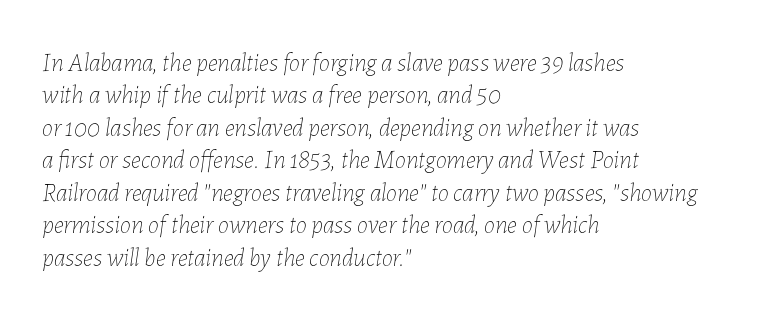
The text carries the slant typical of an italic or oblique font. The baseline area is clear. Tracking here is standard; glyphs follow each other at the usual distance. Stems here are at most as thick as an everyday book face.
